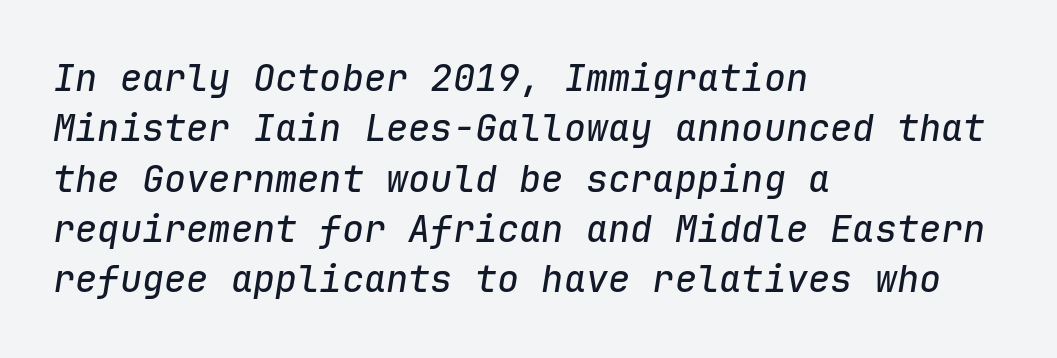
{"italic": "yes", "lean": "right", "slant_degrees": 9, "width": "normal", "stroke_contrast": "low", "x_height": "medium", "monospaced": "yes", "underline": "no", "align": "left", "line_spacing": "normal", "line_spacing_ratio": 1.36, "letter_spacing": "normal", "letter_spacing_em": 0.0, "glyph_px": 37}
